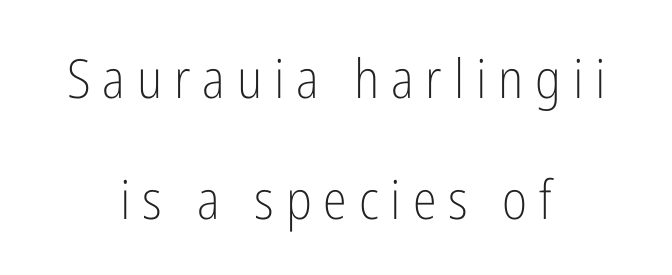
{"serif": "no", "italic": "no", "bold": "no", "weight": "light", "width": "condensed", "stroke_contrast": "low", "x_height": "medium", "monospaced": "no", "underline": "no", "align": "center", "line_spacing": "loose", "line_spacing_ratio": 2.24, "letter_spacing": "wide", "letter_spacing_em": 0.22, "glyph_px": 54}
